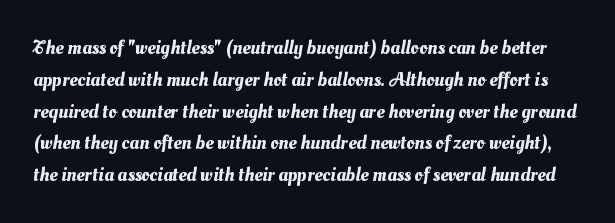
Q: Is the text underlined? A: No.
Q: Is the spacing between letters normal or unusually wide? A: Normal.
Q: Is the spacing between lines tight, normal or loose? A: Normal.
